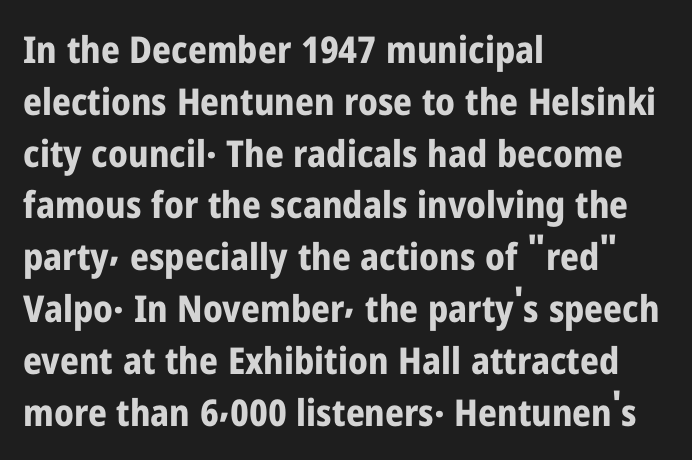
The image shows 37 px bold, condensed sans-serif type, upright; set left-aligned, normal line spacing (1.4x), normal letter spacing, not underlined; low stroke contrast and a medium x-height.
